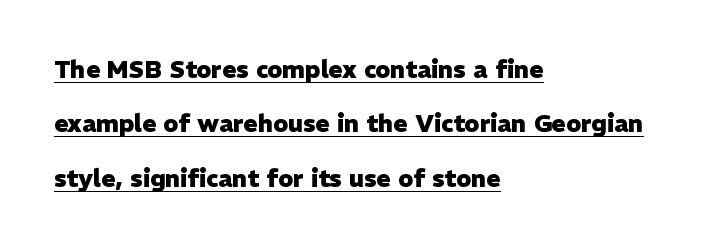
{"italic": "no", "bold": "yes", "underline": "yes", "align": "left", "line_spacing": "loose", "line_spacing_ratio": 2.27, "letter_spacing": "normal", "letter_spacing_em": 0.0, "glyph_px": 24}
